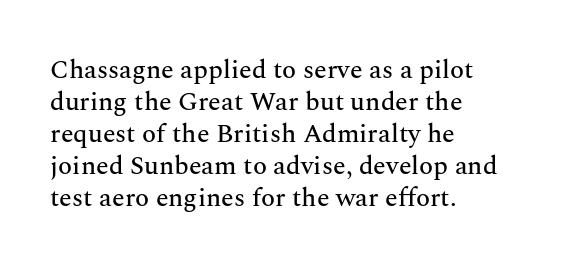
{"italic": "no", "underline": "no", "align": "left", "line_spacing_ratio": 1.23, "letter_spacing": "normal", "letter_spacing_em": 0.0, "glyph_px": 26}
